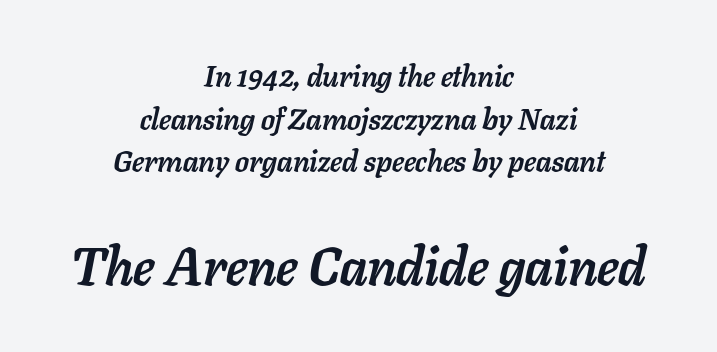
Size contrast runs from small at the top to large at the bottom. Clear beneath every line of the passage. The paragraph has two soft edges and a firm central axis. Each letter keeps its own natural width here, so spacing adapts to shape.
